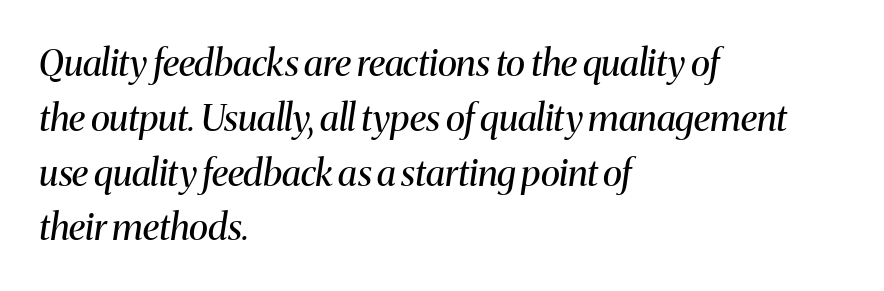
{"serif": "yes", "italic": "yes", "lean": "right", "slant_degrees": 8, "bold": "no", "weight": "regular", "width": "normal", "stroke_contrast": "medium", "x_height": "medium", "monospaced": "no", "underline": "no", "align": "left", "line_spacing": "normal", "line_spacing_ratio": 1.48, "letter_spacing": "normal", "letter_spacing_em": 0.0, "glyph_px": 37}
